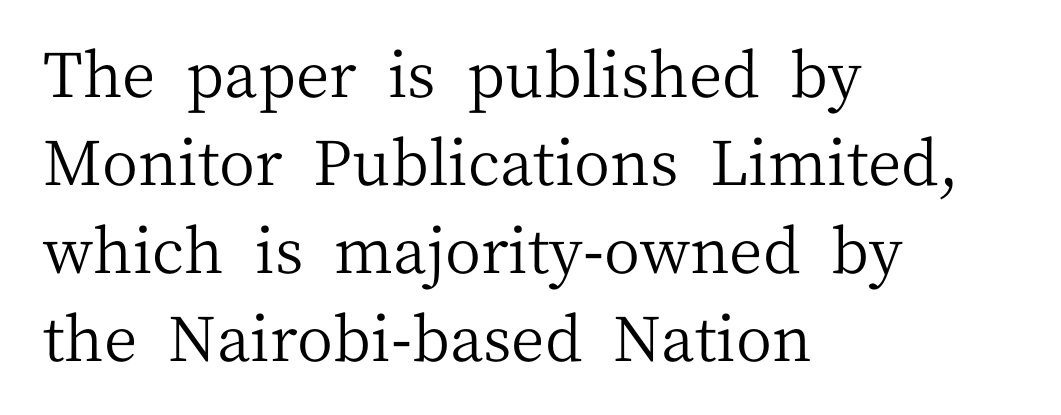
Q: Is the text bold? A: No.
Q: Is the text italic (slanted)? A: No, it is upright.
Q: Is the typeface a serif or a sans-serif typeface? A: Serif.
Q: Is the text underlined? A: No.
Q: How is the paragraph aligned? A: Left-aligned.
Q: Is the spacing between letters normal or unusually wide? A: Normal.
Q: Is the spacing between lines tight, normal or loose? A: Normal.
Q: Width (condensed, normal, or wide)? A: Normal.
Q: Stroke contrast? A: Medium.
Q: x-height? A: Medium.
Q: Monospaced? A: No.
